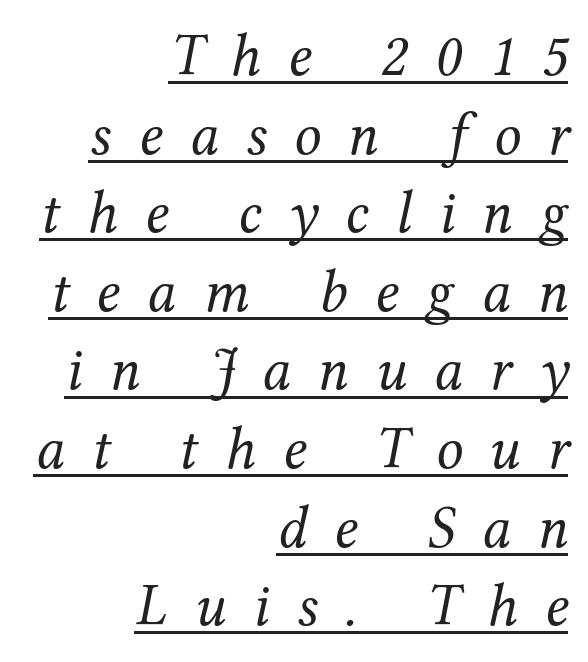
The image shows 60 px regular-weight serif type, italic (leaning right); set right-aligned, normal line spacing (1.31x), unusually wide letter spacing (+0.45 em), underlined; medium stroke contrast and a medium x-height.
